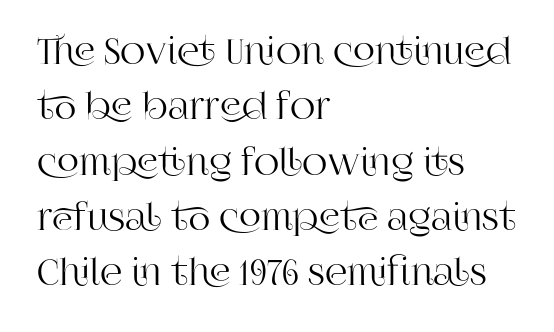
The image shows 35 px serif type, upright; set left-aligned, normal line spacing (1.58x), normal letter spacing, not underlined; high stroke contrast and a large x-height.
